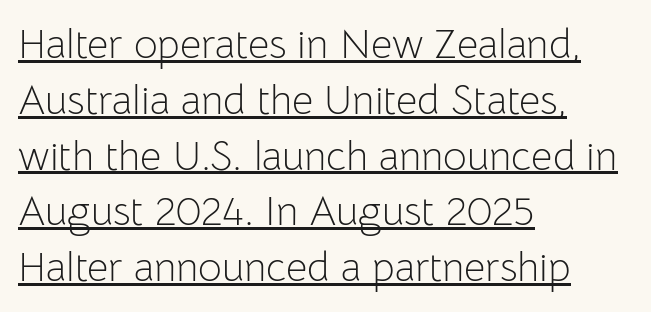
The image shows 41 px light sans-serif type, upright; set left-aligned, normal line spacing (1.36x), normal letter spacing, underlined; low stroke contrast and a medium x-height.
